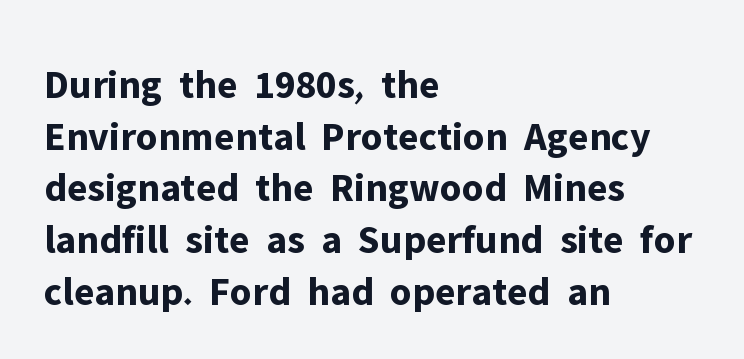
{"serif": "no", "italic": "no", "bold": "yes", "weight": "bold", "width": "normal", "stroke_contrast": "low", "x_height": "medium", "monospaced": "no", "underline": "no", "align": "left", "line_spacing": "normal", "line_spacing_ratio": 1.26, "letter_spacing": "normal", "letter_spacing_em": 0.0, "glyph_px": 41}
